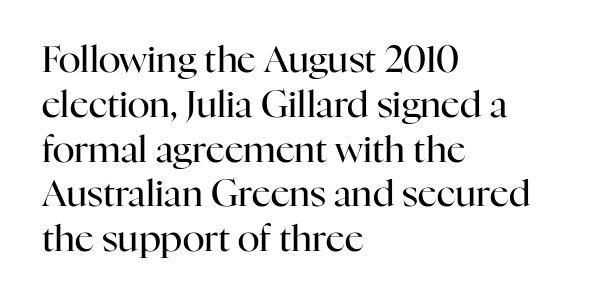
The image shows 37 px regular-weight serif type, upright; set left-aligned, line spacing 1.21x, normal letter spacing, not underlined; high stroke contrast and a medium x-height.
